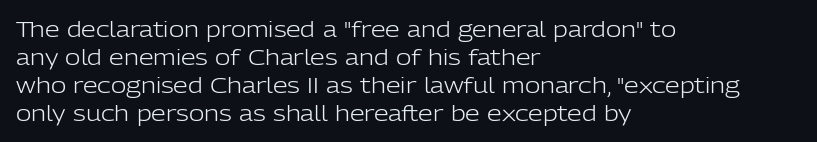
Q: Is the text bold? A: No.
Q: Is the text italic (slanted)? A: No, it is upright.
Q: Is the text underlined? A: No.
Q: How is the paragraph aligned? A: Left-aligned.
Q: Is the spacing between letters normal or unusually wide? A: Normal.
Q: Is the spacing between lines tight, normal or loose? A: Normal.
